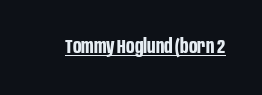
The image shows 20 px bold type, upright; set normal letter spacing, underlined.
